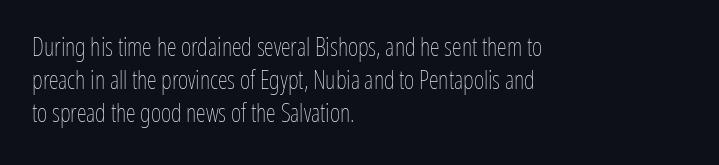
The setting favours the left margin, as ordinary paragraphs usually do. The letters stand upright; this is a roman face. Does the leading feel generous? No, just average. The passage shown has conventional tracking throughout. Each stroke keeps to a modest, everyday thickness or less.
